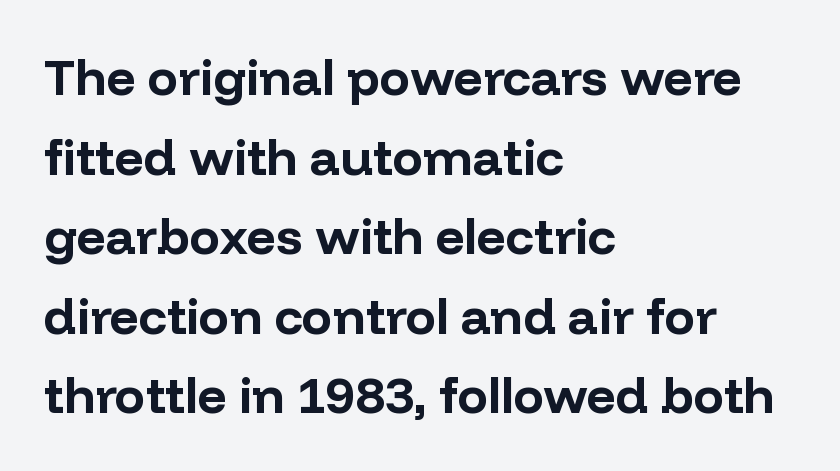
Q: Is the text bold? A: Yes.
Q: Is the text italic (slanted)? A: No, it is upright.
Q: Is the typeface a serif or a sans-serif typeface? A: Sans-serif.
Q: Is the text underlined? A: No.
Q: How is the paragraph aligned? A: Left-aligned.
Q: Is the spacing between letters normal or unusually wide? A: Normal.
Q: Is the spacing between lines tight, normal or loose? A: Normal.
Q: Width (condensed, normal, or wide)? A: Normal.
Q: Stroke contrast? A: Low.
Q: x-height? A: Medium.
Q: Monospaced? A: No.
